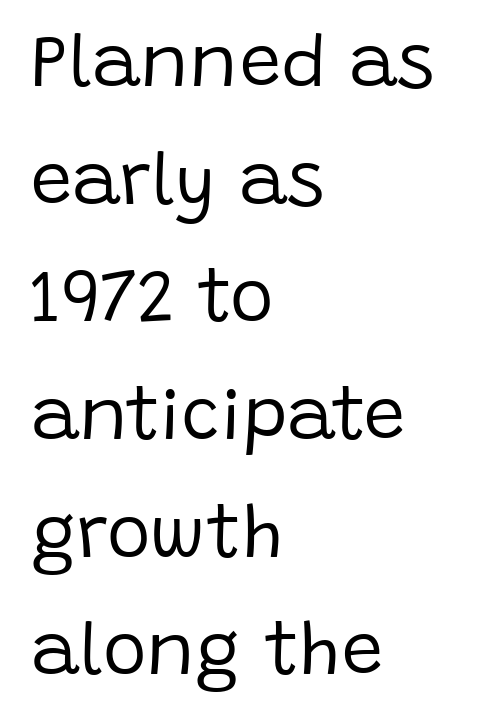
The image shows 74 px regular-weight sans-serif type, upright; set left-aligned, normal line spacing (1.59x), normal letter spacing, not underlined; low stroke contrast and a large x-height.
